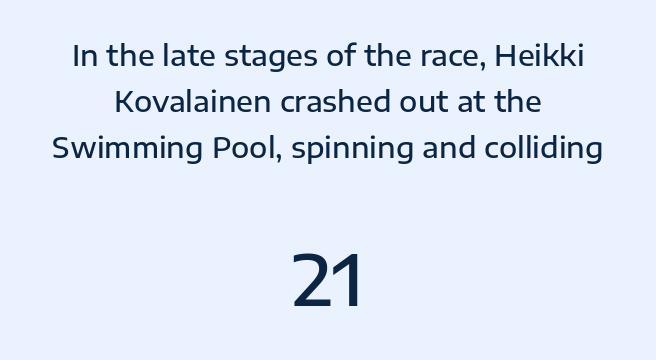
Q: Is the text bold? A: Semi-bold.
Q: Is the text italic (slanted)? A: No, it is upright.
Q: Is the typeface a serif or a sans-serif typeface? A: Sans-serif.
Q: Is the text underlined? A: No.
Q: How is the paragraph aligned? A: Centered.
Q: Is the spacing between letters normal or unusually wide? A: Normal.
Q: Is the spacing between lines tight, normal or loose? A: Normal.
Q: Which block of text is set in a larger size, the first (top) or the second (bottom)? A: The second (bottom) one.
Q: Width (condensed, normal, or wide)? A: Normal.
Q: Stroke contrast? A: Low.
Q: x-height? A: Medium.
Q: Monospaced? A: No.
